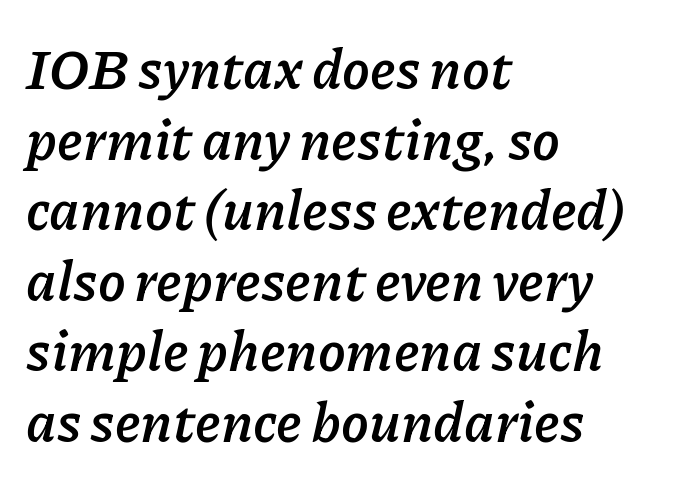
The image shows 56 px semibold type, italic (leaning right); set left-aligned, normal line spacing (1.26x), normal letter spacing, not underlined; low stroke contrast and a medium x-height.
